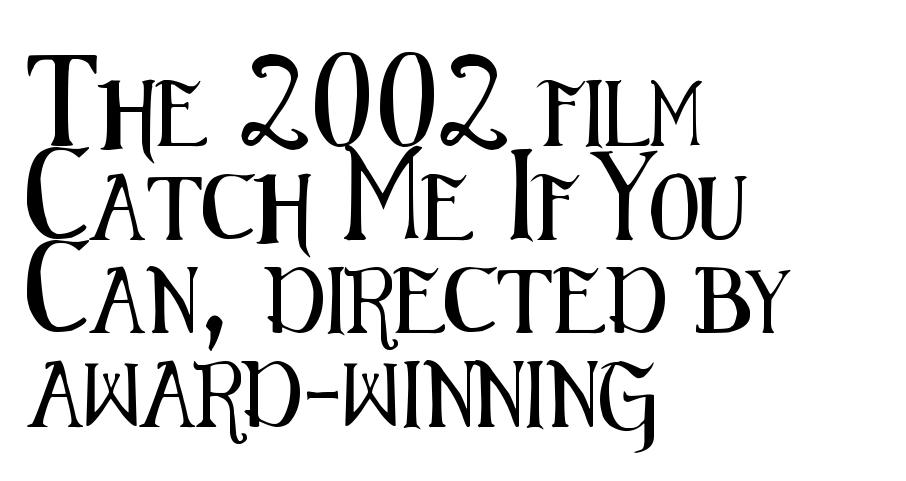
Q: Is the text italic (slanted)? A: No, it is upright.
Q: Is the text underlined? A: No.
Q: How is the paragraph aligned? A: Left-aligned.
Q: Is the spacing between letters normal or unusually wide? A: Normal.
Q: Is the spacing between lines tight, normal or loose? A: Normal.
Q: Width (condensed, normal, or wide)? A: Condensed.
Q: Stroke contrast? A: Medium.
Q: x-height? A: Medium.
Q: Monospaced? A: No.
